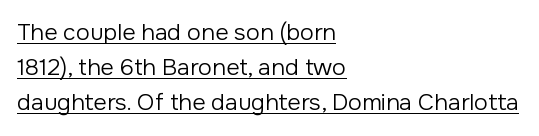
{"italic": "no", "bold": "no", "underline": "yes", "align": "left", "line_spacing": "normal", "line_spacing_ratio": 1.53, "letter_spacing": "normal", "letter_spacing_em": 0.0, "glyph_px": 23}
